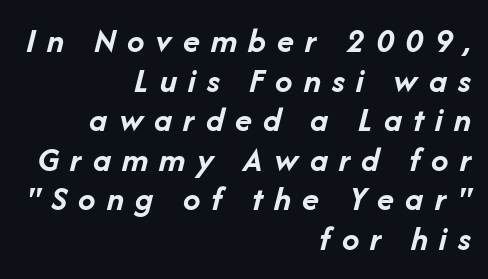
Is the block centered? No — it sits flush against the right margin. Lines of text with bare space underneath. Heavy-handed strokes throughout: this text is bold. Students, note that the glyphs here are deliberately spaced far apart.
